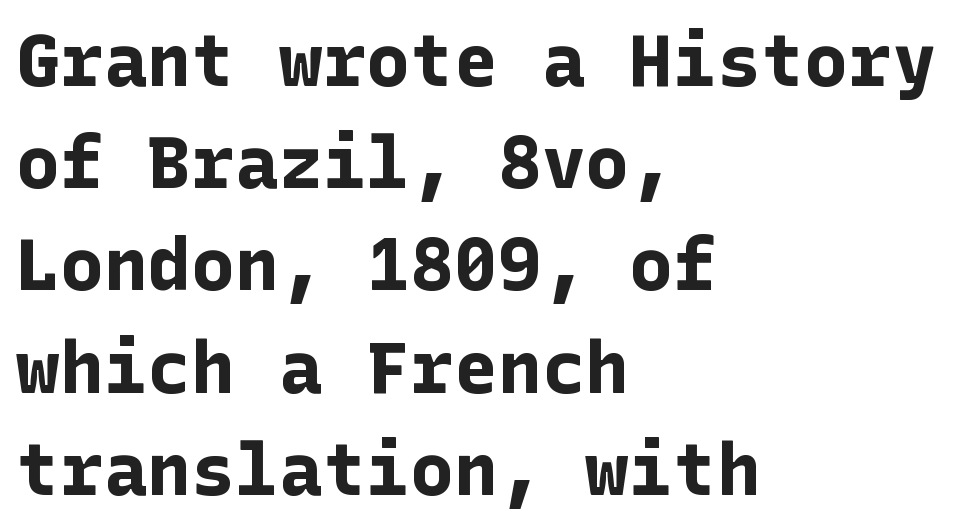
{"serif": "no", "italic": "no", "bold": "yes", "weight": "bold", "width": "normal", "stroke_contrast": "low", "x_height": "medium", "underline": "no", "align": "left", "line_spacing": "normal", "line_spacing_ratio": 1.4, "letter_spacing": "normal", "letter_spacing_em": 0.0, "glyph_px": 73}
